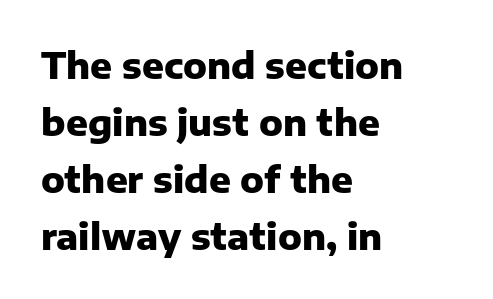
Q: Is the text bold? A: Yes.
Q: Is the text italic (slanted)? A: No, it is upright.
Q: Is the typeface a serif or a sans-serif typeface? A: Sans-serif.
Q: Is the text underlined? A: No.
Q: How is the paragraph aligned? A: Left-aligned.
Q: Is the spacing between letters normal or unusually wide? A: Normal.
Q: Is the spacing between lines tight, normal or loose? A: Normal.
Q: Width (condensed, normal, or wide)? A: Normal.
Q: Stroke contrast? A: Low.
Q: x-height? A: Medium.
Q: Monospaced? A: No.
